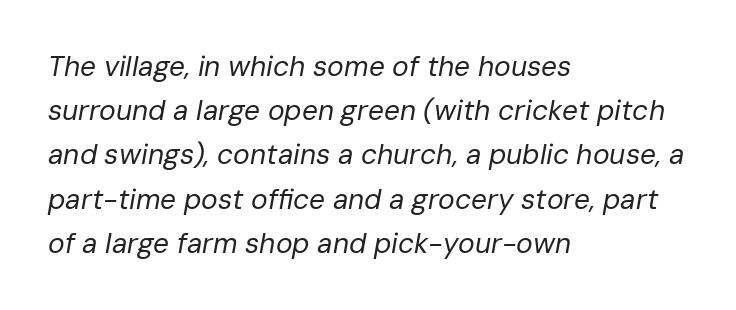
{"italic": "yes", "lean": "right", "slant_degrees": 10, "bold": "no", "weight": "regular", "width": "normal", "stroke_contrast": "low", "x_height": "medium", "monospaced": "no", "underline": "no", "align": "left", "line_spacing": "normal", "line_spacing_ratio": 1.58, "letter_spacing": "normal", "letter_spacing_em": 0.0, "glyph_px": 28}
